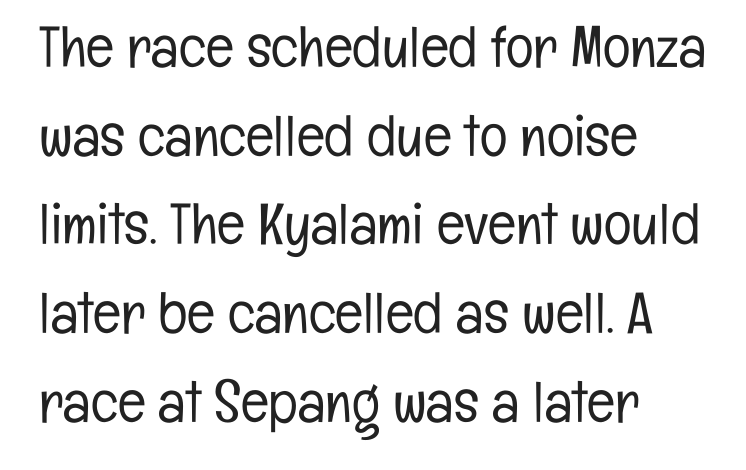
Descenders are the only things crossing below the line. This sample uses an upright cut, with every glyph sitting square on the baseline. These lines are rendered in a variable-pitch font. Nothing sits at the stroke ends, so this counts as sans-serif.
